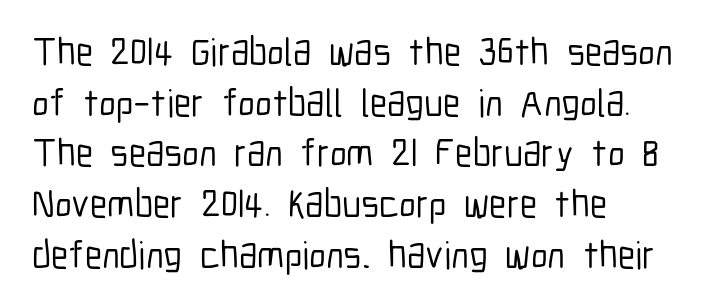
I'd call this a sans setting — the letters go barefoot. Each word holds together tightly as a unit, with standard inter-letter gaps. Lines of text with bare space underneath. The lines sit at an ordinary, default distance from one another.
